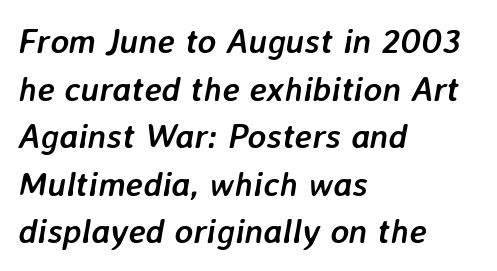
Decoration check: the copy has no underline. Does the copy run flush right? No — it runs flush left. Style check: oblique. The line-height multiplier appears to be the usual default.
